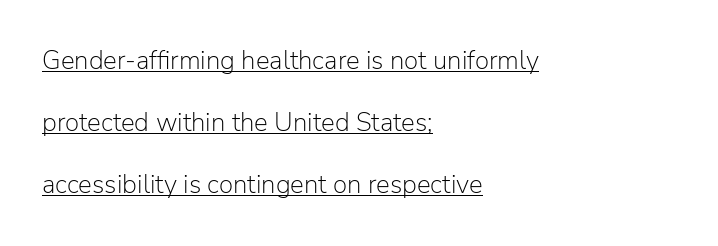
Q: Is the text bold? A: No.
Q: Is the text italic (slanted)? A: No, it is upright.
Q: Is the text underlined? A: Yes.
Q: How is the paragraph aligned? A: Left-aligned.
Q: Is the spacing between letters normal or unusually wide? A: Normal.
Q: Is the spacing between lines tight, normal or loose? A: Loose.
